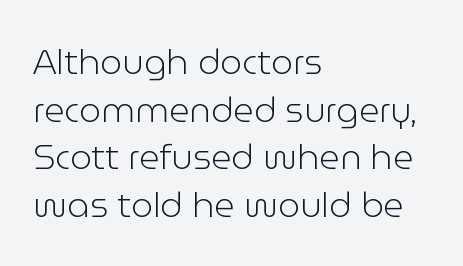
The lines in this sample share a left origin and differ only in where they stop. The area under the type is left untouched. Nope, not italic — everything's standing straight. The cut favours lightness, reaching ordinary text weight at its darkest.
